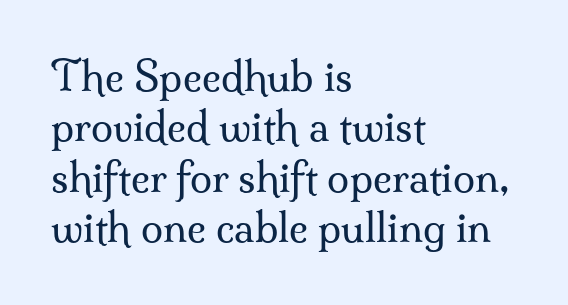
{"serif": "yes", "italic": "no", "bold": "no", "weight": "regular", "width": "normal", "stroke_contrast": "medium", "x_height": "small", "monospaced": "no", "underline": "no", "align": "left", "line_spacing": "normal", "line_spacing_ratio": 1.26, "letter_spacing": "normal", "letter_spacing_em": 0.0, "glyph_px": 40}
